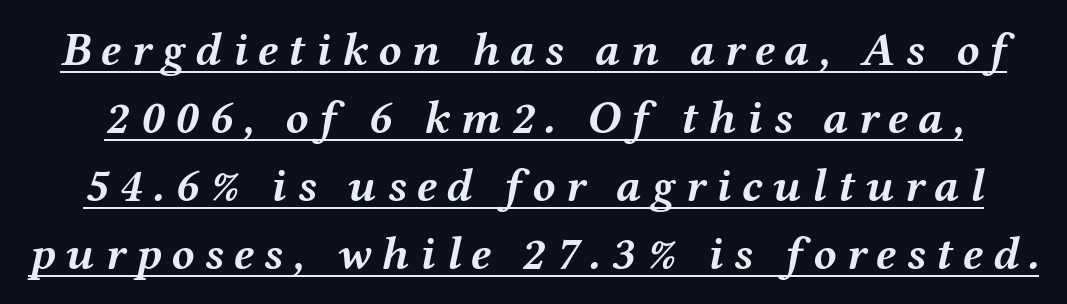
The string is rendered with underlining switched on. Characters are canted at an angle relative to the baseline's perpendicular. Each letter keeps its own natural width here, so spacing adapts to shape. The passage shown stacks its lines at a standard gap. These words are printed bold, with thick strokes throughout. In terms of letterspacing, this is a distinctly airy, spread setting.
